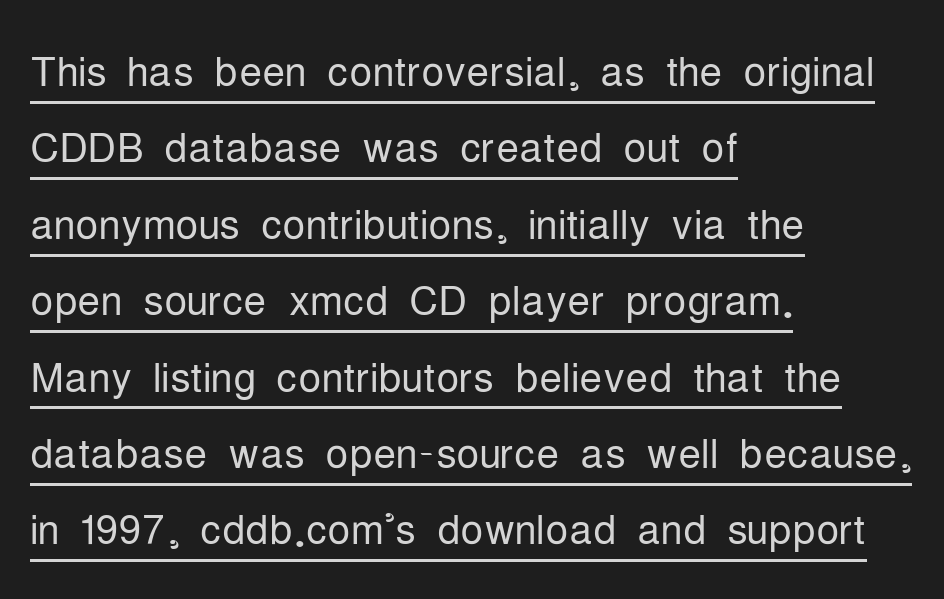
Q: Is the text bold? A: No.
Q: Is the text italic (slanted)? A: No, it is upright.
Q: Is the typeface a serif or a sans-serif typeface? A: Sans-serif.
Q: Is the text underlined? A: Yes.
Q: How is the paragraph aligned? A: Left-aligned.
Q: Is the spacing between letters normal or unusually wide? A: Normal.
Q: Is the spacing between lines tight, normal or loose? A: Normal.
Q: Width (condensed, normal, or wide)? A: Condensed.
Q: Stroke contrast? A: Low.
Q: x-height? A: Medium.
Q: Monospaced? A: No.
